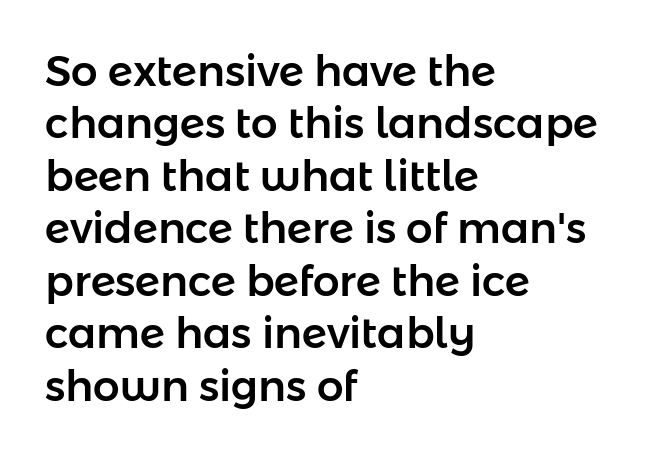
The image shows 42 px sans-serif type, upright; set left-aligned, normal line spacing (1.25x), normal letter spacing, not underlined; low stroke contrast and a medium x-height.
